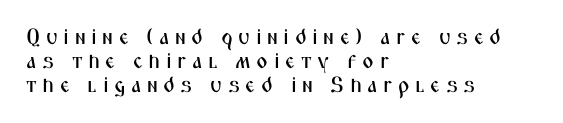
Between one letter and the next there's a generous, obvious gap. Underline: absent. Horizontally, the lines are justified to the leading edge only. Very little white space separates one row of letters from the next. These lines were composed using upright roman letters.
